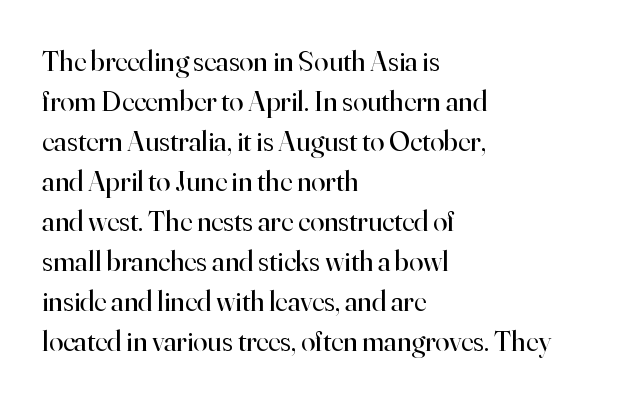
How would I describe the line gaps? Plain and ordinary. Default kerning and tracking; the words read as compact shapes. This is the regular roman posture of the typeface. Unbolded letterforms with no extra heft.
